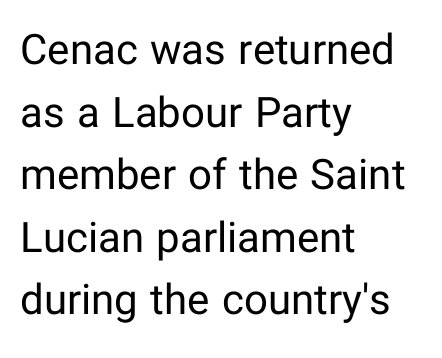
Q: Is the text bold? A: No.
Q: Is the text italic (slanted)? A: No, it is upright.
Q: Is the typeface a serif or a sans-serif typeface? A: Sans-serif.
Q: Is the text underlined? A: No.
Q: How is the paragraph aligned? A: Left-aligned.
Q: Is the spacing between letters normal or unusually wide? A: Normal.
Q: Is the spacing between lines tight, normal or loose? A: Normal.
Q: Width (condensed, normal, or wide)? A: Normal.
Q: Stroke contrast? A: Low.
Q: x-height? A: Medium.
Q: Monospaced? A: No.
